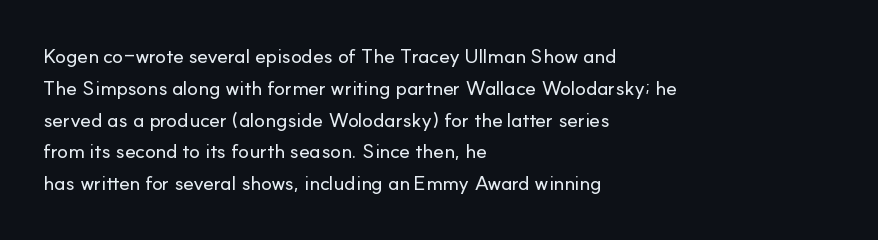
Q: Is the text italic (slanted)? A: No, it is upright.
Q: Is the text underlined? A: No.
Q: How is the paragraph aligned? A: Left-aligned.
Q: Is the spacing between letters normal or unusually wide? A: Normal.
Q: Is the spacing between lines tight, normal or loose? A: Normal.
